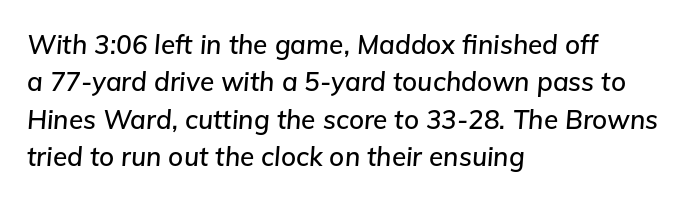
{"italic": "yes", "lean": "right", "slant_degrees": 5, "underline": "no", "align": "left", "line_spacing": "normal", "line_spacing_ratio": 1.44, "letter_spacing": "normal", "letter_spacing_em": 0.0, "glyph_px": 26}
